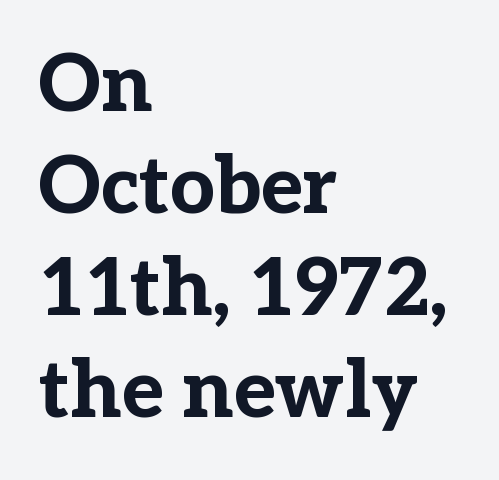
Q: Is the text bold? A: Yes.
Q: Is the text italic (slanted)? A: No, it is upright.
Q: Is the typeface a serif or a sans-serif typeface? A: Serif.
Q: Is the text underlined? A: No.
Q: How is the paragraph aligned? A: Left-aligned.
Q: Is the spacing between letters normal or unusually wide? A: Normal.
Q: Is the spacing between lines tight, normal or loose? A: Normal.
Q: Width (condensed, normal, or wide)? A: Normal.
Q: Stroke contrast? A: Low.
Q: x-height? A: Medium.
Q: Monospaced? A: No.
